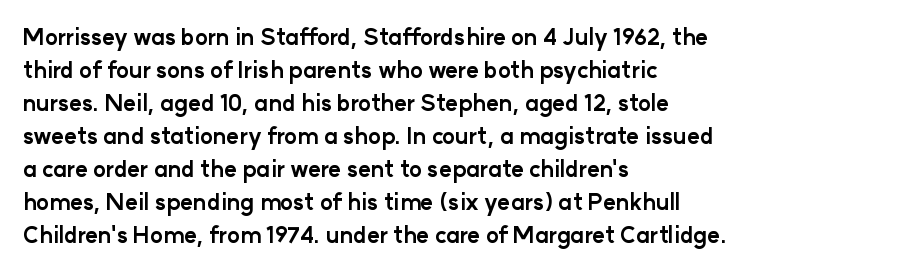
Q: Is the text bold? A: Yes.
Q: Is the text italic (slanted)? A: No, it is upright.
Q: Is the text underlined? A: No.
Q: How is the paragraph aligned? A: Left-aligned.
Q: Is the spacing between letters normal or unusually wide? A: Normal.
Q: Is the spacing between lines tight, normal or loose? A: Normal.
